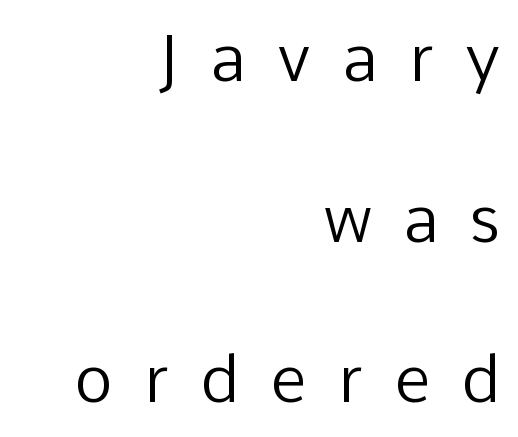
{"serif": "no", "italic": "no", "bold": "no", "weight": "regular", "width": "normal", "stroke_contrast": "low", "x_height": "medium", "monospaced": "no", "underline": "no", "align": "right", "line_spacing": "loose", "line_spacing_ratio": 2.47, "letter_spacing": "wide", "letter_spacing_em": 0.48, "glyph_px": 65}
